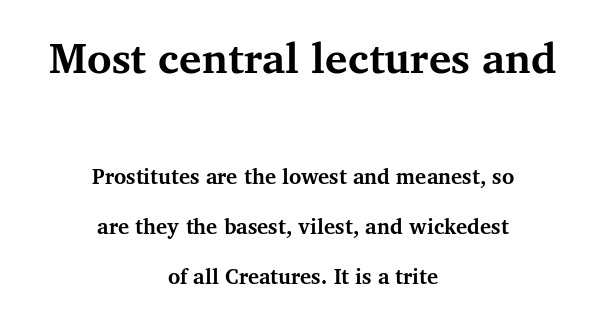
Students, this is bold: see how much ink each stroke carries. Is the letter spacing exaggerated? No — it looks like the ordinary default. Notice how the stems are strictly vertical — no italics here. Vertical spacing — loose. Think of a printed novel: that variable character pitch is what you see here.
